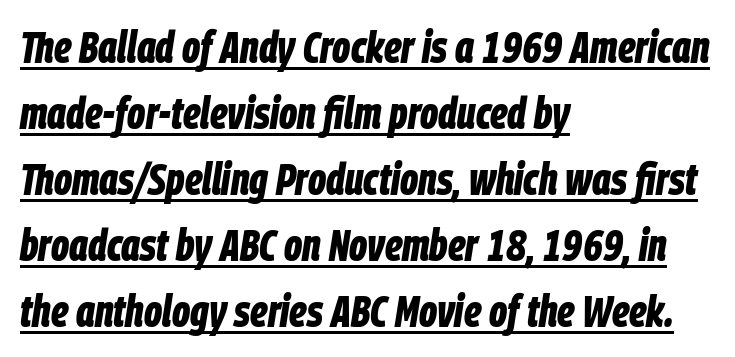
The passage shown stacks its lines at a standard gap. Short note: letters normally spaced. Yep, that's italic — everything's leaning. Underlining? Definitely there.
